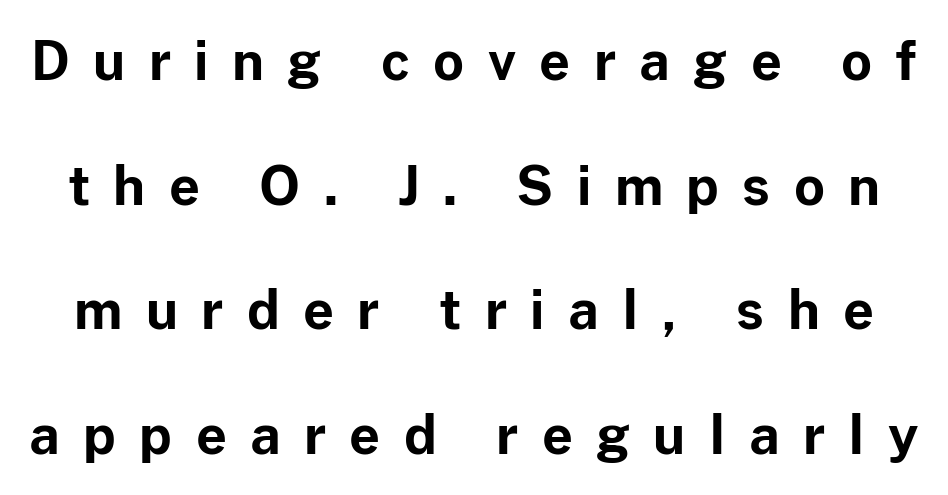
Q: Is the text bold? A: Yes.
Q: Is the text italic (slanted)? A: No, it is upright.
Q: Is the typeface a serif or a sans-serif typeface? A: Sans-serif.
Q: Is the text underlined? A: No.
Q: Is the spacing between letters normal or unusually wide? A: Unusually wide.
Q: Is the spacing between lines tight, normal or loose? A: Loose.
Q: Width (condensed, normal, or wide)? A: Normal.
Q: Stroke contrast? A: Low.
Q: x-height? A: Medium.
Q: Monospaced? A: No.
